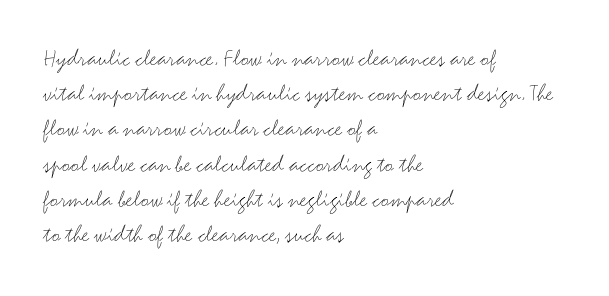
Weight: not bold — regular or lighter. Summary of vertical rhythm: regular, with standard interline spacing. Words appear dense and cohesive because spacing is normal. Glance below the letters and you will spot only blank space.
